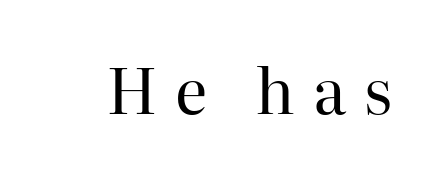
Between one letter and the next there's a generous, obvious gap. No letter is thick-stroked: the sample isn't bold. The specimen omits any rule beneath the text block's lines. Italic? Not at all — the glyphs are vertical. Does the type have serifs? Yes, each stem ends in a small foot.
